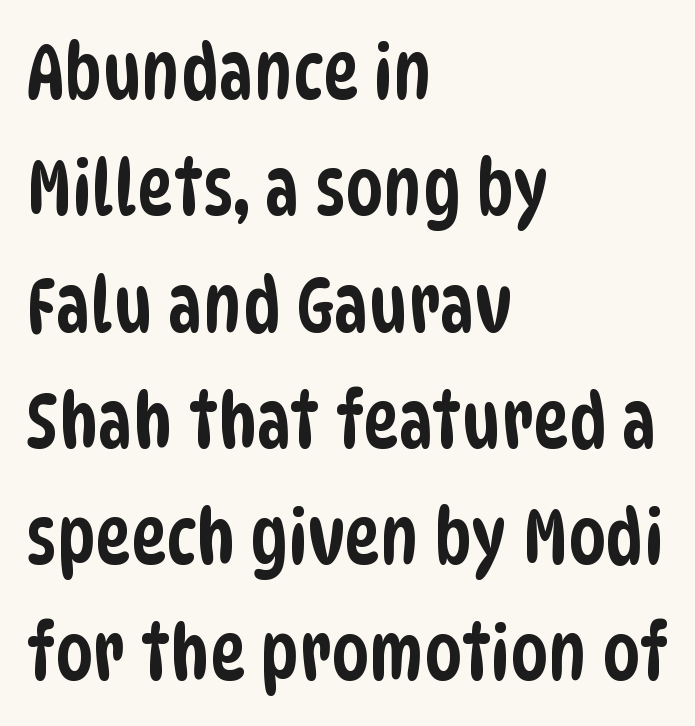
The image shows 76 px condensed sans-serif type; set left-aligned, normal line spacing (1.53x), normal letter spacing, not underlined; low stroke contrast and a large x-height.
